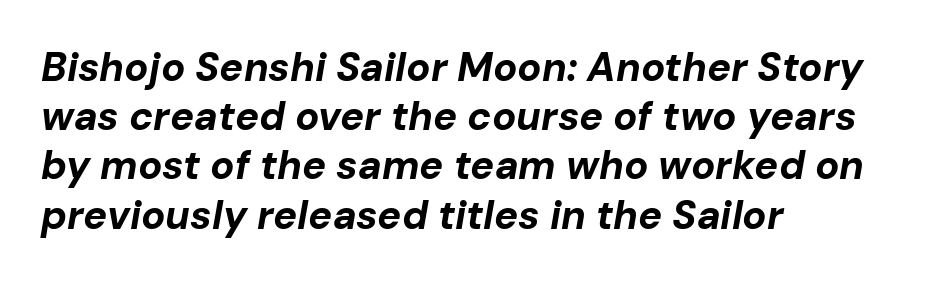
Q: Is the text bold? A: Yes.
Q: Is the text italic (slanted)? A: Yes, it leans right by about 10 degrees.
Q: Is the text underlined? A: No.
Q: How is the paragraph aligned? A: Left-aligned.
Q: Is the spacing between letters normal or unusually wide? A: Normal.
Q: Width (condensed, normal, or wide)? A: Normal.
Q: Stroke contrast? A: Low.
Q: x-height? A: Medium.
Q: Monospaced? A: No.
